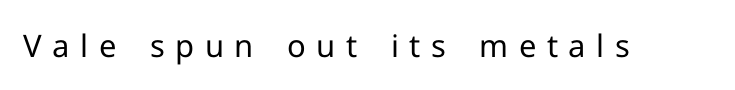
{"serif": "no", "italic": "no", "bold": "no", "weight": "regular", "width": "normal", "stroke_contrast": "low", "x_height": "medium", "monospaced": "no", "underline": "no", "letter_spacing": "wide", "letter_spacing_em": 0.34, "glyph_px": 31}
